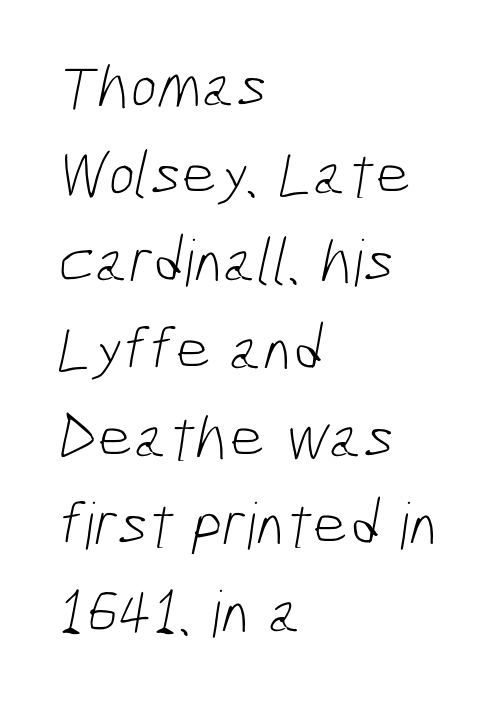
{"serif": "no", "bold": "no", "weight": "light", "width": "condensed", "stroke_contrast": "low", "x_height": "medium", "monospaced": "no", "underline": "no", "align": "left", "line_spacing": "normal", "line_spacing_ratio": 1.37, "letter_spacing": "normal", "letter_spacing_em": 0.0, "glyph_px": 64}
